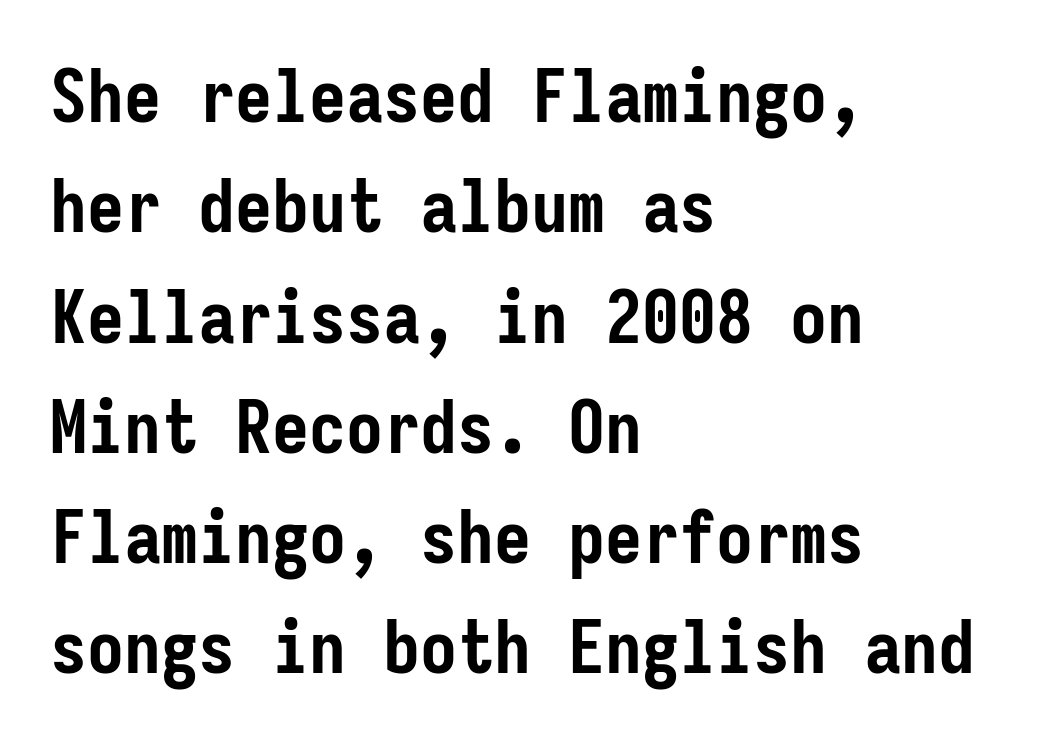
Q: Is the text bold? A: Yes.
Q: Is the text italic (slanted)? A: No, it is upright.
Q: Is the typeface a serif or a sans-serif typeface? A: Sans-serif.
Q: Is the text underlined? A: No.
Q: How is the paragraph aligned? A: Left-aligned.
Q: Is the spacing between letters normal or unusually wide? A: Normal.
Q: Is the spacing between lines tight, normal or loose? A: Normal.
Q: Width (condensed, normal, or wide)? A: Condensed.
Q: Stroke contrast? A: Low.
Q: x-height? A: Medium.
Q: Monospaced? A: Yes.
